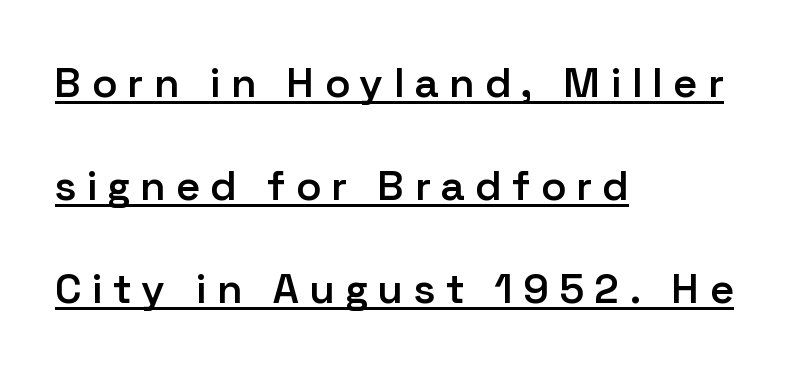
The image shows 42 px semibold sans-serif type, upright; set left-aligned, loose line spacing (2.45x), unusually wide letter spacing (+0.26 em), underlined; low stroke contrast and a medium x-height.
